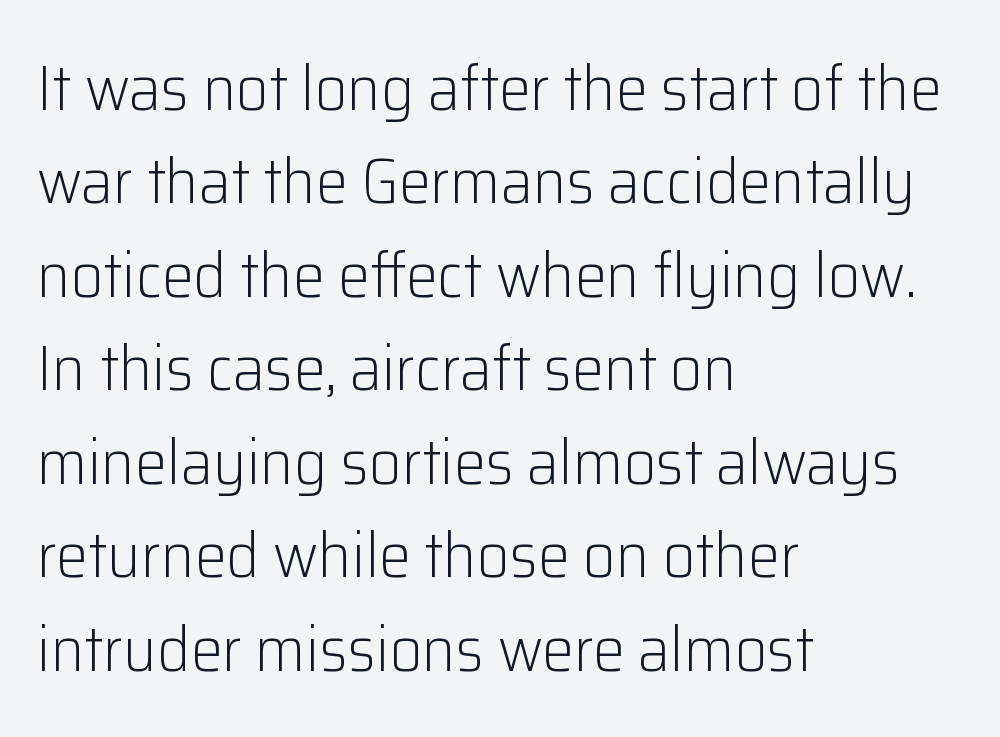
Q: Is the text bold? A: No.
Q: Is the text italic (slanted)? A: No, it is upright.
Q: Is the typeface a serif or a sans-serif typeface? A: Sans-serif.
Q: Is the text underlined? A: No.
Q: How is the paragraph aligned? A: Left-aligned.
Q: Is the spacing between letters normal or unusually wide? A: Normal.
Q: Is the spacing between lines tight, normal or loose? A: Normal.
Q: Width (condensed, normal, or wide)? A: Normal.
Q: Stroke contrast? A: Low.
Q: x-height? A: Medium.
Q: Monospaced? A: No.
